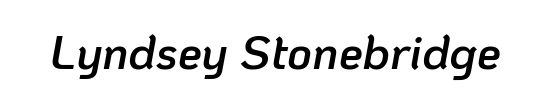
Glyph-to-glyph distance matches everyday printed text. Notice how the stems are inclined rather than vertical — that's the hallmark of italics. Every letter is mildly thick-stroked: semibold rather than bold. Plain, unruled lines of type. This sample has the flowing, uneven cadence of proportional lettering.
